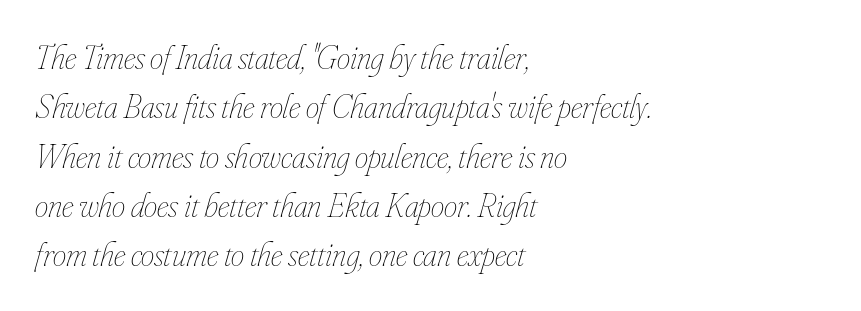
{"italic": "yes", "lean": "right", "slant_degrees": 16, "bold": "no", "weight": "thin", "width": "condensed", "stroke_contrast": "low", "x_height": "small", "monospaced": "no", "underline": "no", "align": "left", "line_spacing": "normal", "line_spacing_ratio": 1.45, "letter_spacing": "normal", "letter_spacing_em": 0.0, "glyph_px": 34}
